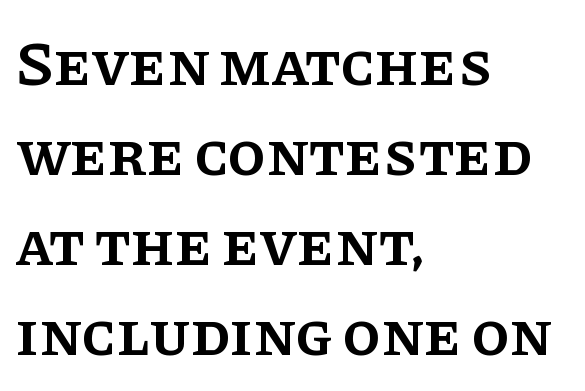
{"serif": "yes", "italic": "no", "bold": "semi", "weight": "semibold", "width": "normal", "stroke_contrast": "low", "x_height": "large", "monospaced": "no", "underline": "no", "align": "left", "line_spacing": "normal", "line_spacing_ratio": 1.45, "letter_spacing": "normal", "letter_spacing_em": 0.0, "glyph_px": 62}
